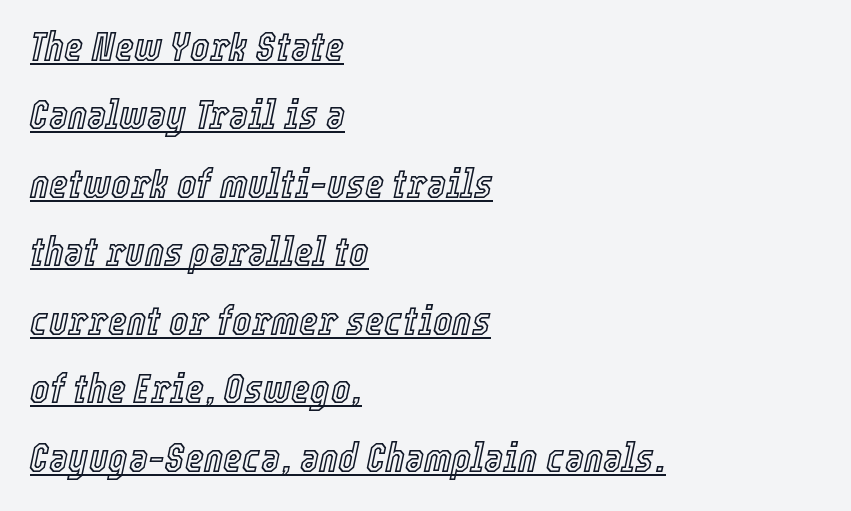
The image shows 41 px condensed type, italic (leaning right); set left-aligned, normal line spacing (1.67x), normal letter spacing, underlined; a medium x-height.
